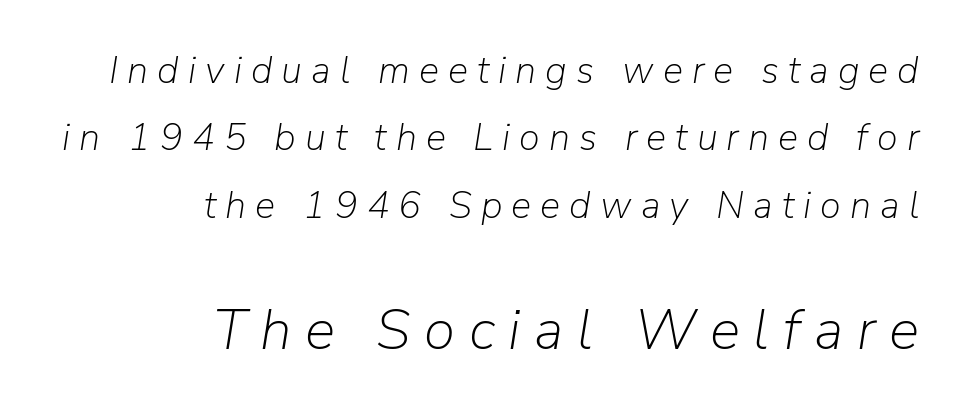
Q: Is the text bold? A: No.
Q: Is the text italic (slanted)? A: Yes, it leans right by about 9 degrees.
Q: Is the text underlined? A: No.
Q: How is the paragraph aligned? A: Right-aligned.
Q: Is the spacing between letters normal or unusually wide? A: Unusually wide.
Q: Which block of text is set in a larger size, the first (top) or the second (bottom)? A: The second (bottom) one.
Q: Width (condensed, normal, or wide)? A: Normal.
Q: Stroke contrast? A: Low.
Q: x-height? A: Medium.
Q: Monospaced? A: No.
